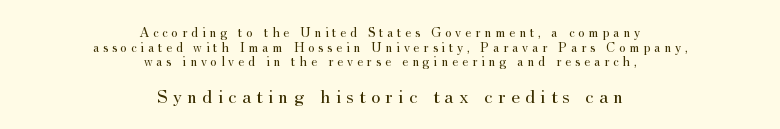
What stands out about the letter spacing? Its width — letters are far apart. The designer dialed line spacing down below the default. The lines are quadded center. Anything drawn beneath the words? Only blank space. Does the bottom block carry the larger type? Yes, it does.
